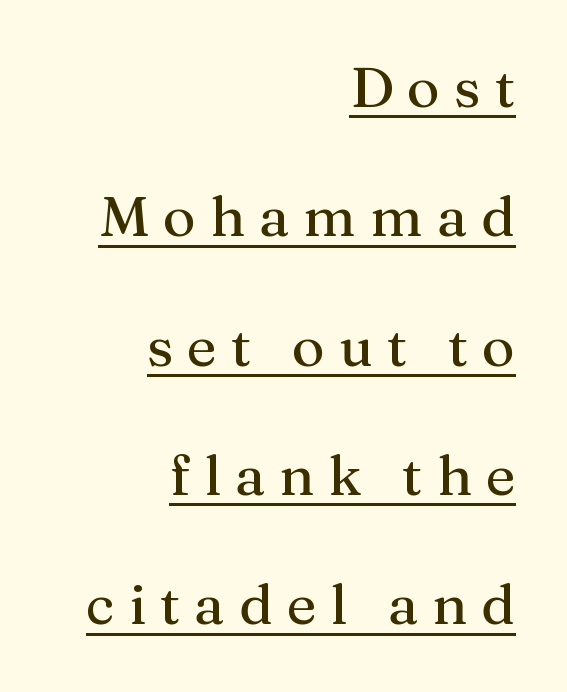
{"serif": "yes", "italic": "no", "width": "normal", "stroke_contrast": "medium", "x_height": "medium", "monospaced": "no", "underline": "yes", "align": "right", "line_spacing": "loose", "line_spacing_ratio": 2.31, "letter_spacing": "wide", "letter_spacing_em": 0.25, "glyph_px": 56}
